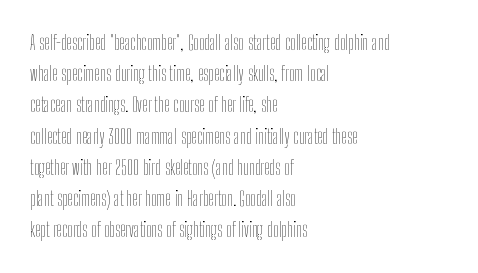
{"italic": "no", "bold": "no", "underline": "no", "align": "left", "line_spacing": "normal", "line_spacing_ratio": 1.56, "letter_spacing": "normal", "letter_spacing_em": 0.0, "glyph_px": 20}
